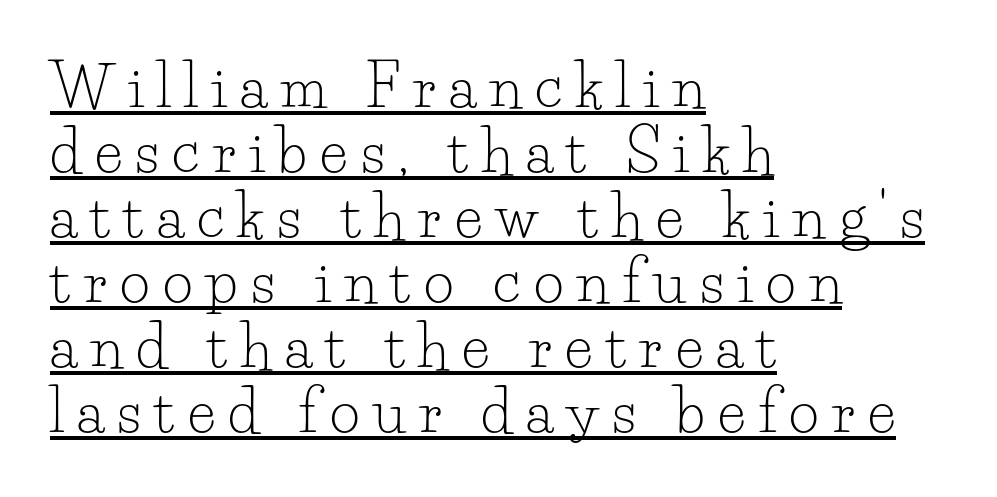
The image shows 58 px light serif type, upright; set left-aligned, tight line spacing (1.12x), unusually wide letter spacing (+0.23 em), underlined; low stroke contrast and a small x-height.
